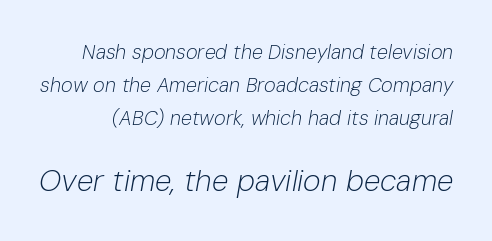
The image shows 30 px light type, italic (leaning right); set normal line spacing (1.64x), normal letter spacing, not underlined; the second (bottom) block is 1.5x larger; low stroke contrast and a medium x-height.
